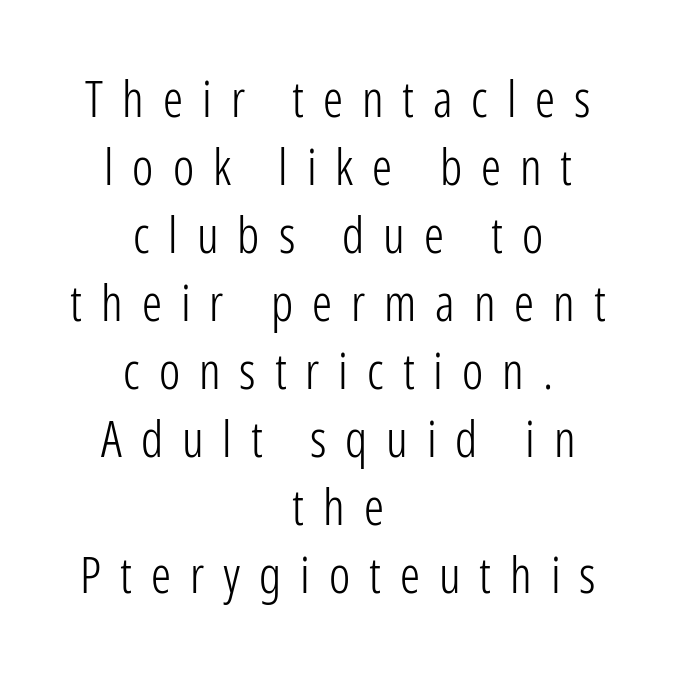
Q: Is the text bold? A: No.
Q: Is the text italic (slanted)? A: No, it is upright.
Q: Is the typeface a serif or a sans-serif typeface? A: Sans-serif.
Q: Is the text underlined? A: No.
Q: How is the paragraph aligned? A: Centered.
Q: Is the spacing between letters normal or unusually wide? A: Unusually wide.
Q: Is the spacing between lines tight, normal or loose? A: Normal.
Q: Width (condensed, normal, or wide)? A: Condensed.
Q: Stroke contrast? A: Low.
Q: x-height? A: Medium.
Q: Monospaced? A: No.
